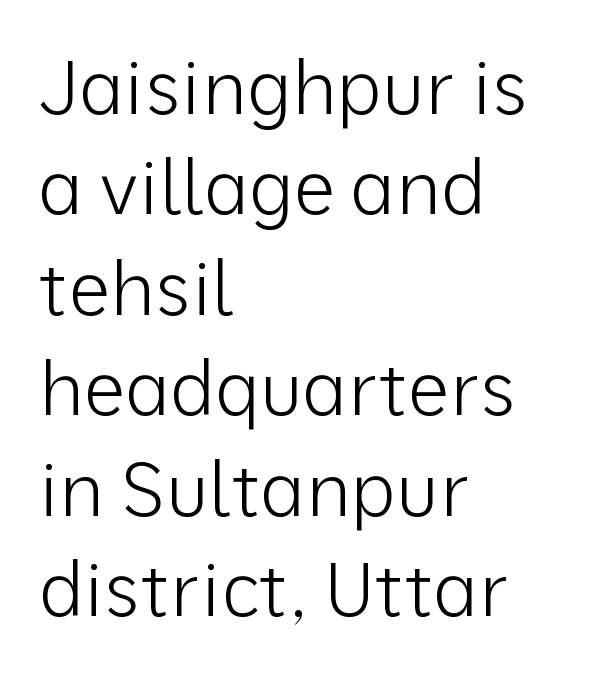
{"serif": "no", "italic": "no", "bold": "no", "weight": "light", "width": "normal", "stroke_contrast": "low", "x_height": "medium", "monospaced": "no", "underline": "no", "align": "left", "line_spacing": "normal", "line_spacing_ratio": 1.34, "letter_spacing": "normal", "letter_spacing_em": 0.0, "glyph_px": 75}
